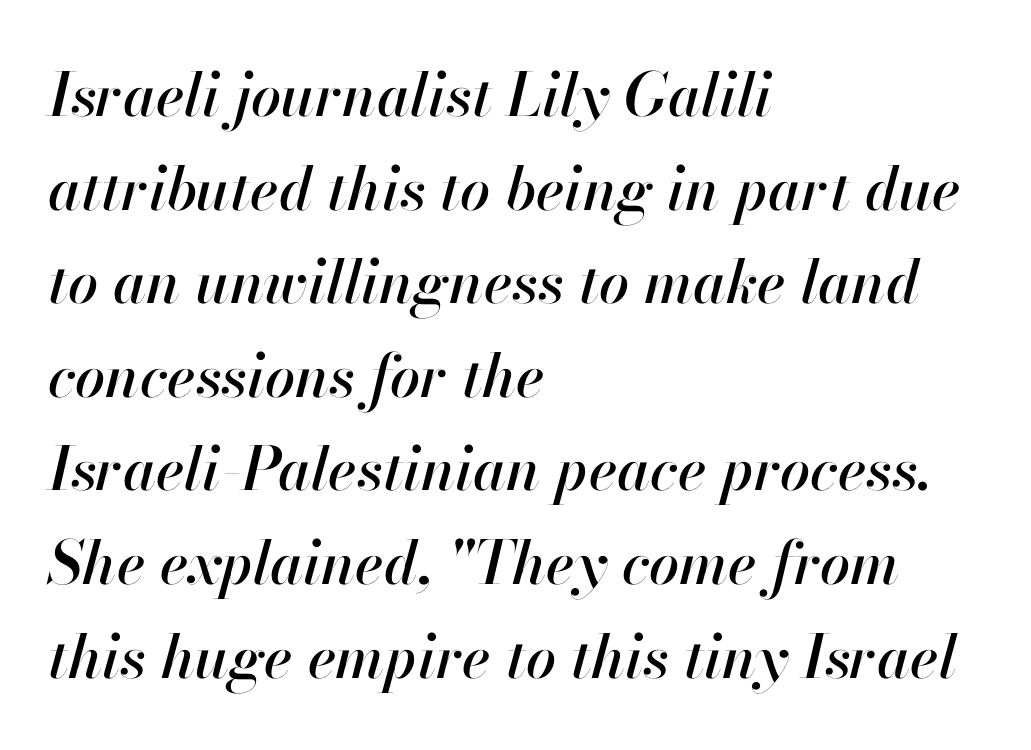
{"italic": "yes", "lean": "right", "slant_degrees": 13, "width": "normal", "stroke_contrast": "high", "x_height": "small", "monospaced": "no", "underline": "no", "align": "left", "line_spacing": "normal", "line_spacing_ratio": 1.56, "letter_spacing": "normal", "letter_spacing_em": 0.0, "glyph_px": 60}
